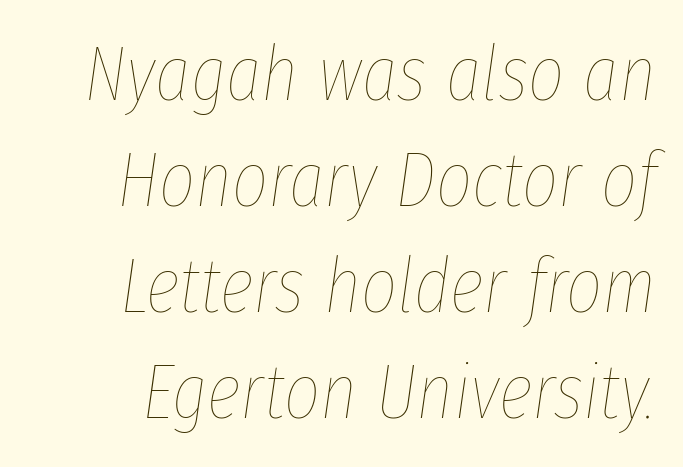
{"italic": "yes", "lean": "right", "slant_degrees": 8, "bold": "no", "weight": "thin", "width": "condensed", "stroke_contrast": "low", "x_height": "medium", "monospaced": "no", "underline": "no", "line_spacing": "normal", "line_spacing_ratio": 1.36, "letter_spacing": "normal", "letter_spacing_em": 0.0, "glyph_px": 78}
